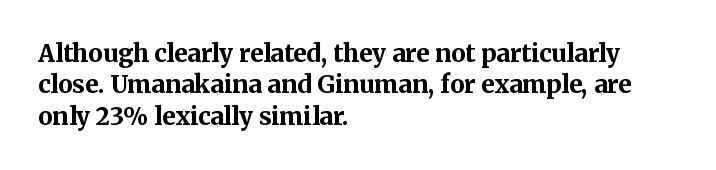
Q: Is the text bold? A: Yes.
Q: Is the text italic (slanted)? A: No, it is upright.
Q: Is the text underlined? A: No.
Q: How is the paragraph aligned? A: Left-aligned.
Q: Is the spacing between letters normal or unusually wide? A: Normal.
Q: Is the spacing between lines tight, normal or loose? A: Normal.
